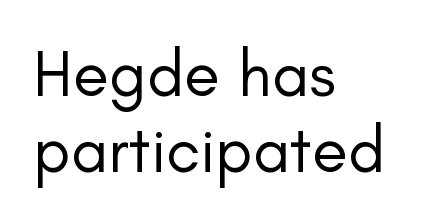
Q: Is the text bold? A: No.
Q: Is the text italic (slanted)? A: No, it is upright.
Q: Is the typeface a serif or a sans-serif typeface? A: Sans-serif.
Q: Is the text underlined? A: No.
Q: How is the paragraph aligned? A: Left-aligned.
Q: Is the spacing between letters normal or unusually wide? A: Normal.
Q: Is the spacing between lines tight, normal or loose? A: Tight.
Q: Width (condensed, normal, or wide)? A: Normal.
Q: Stroke contrast? A: Low.
Q: x-height? A: Small.
Q: Monospaced? A: No.
